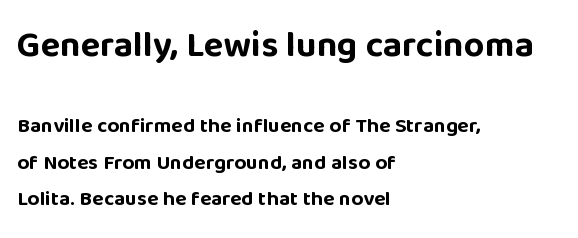
The image shows 36 px bold sans-serif type, upright; set left-aligned, line spacing 1.75x, normal letter spacing, not underlined; the first (top) block is 1.71x larger; low stroke contrast and a large x-height.
